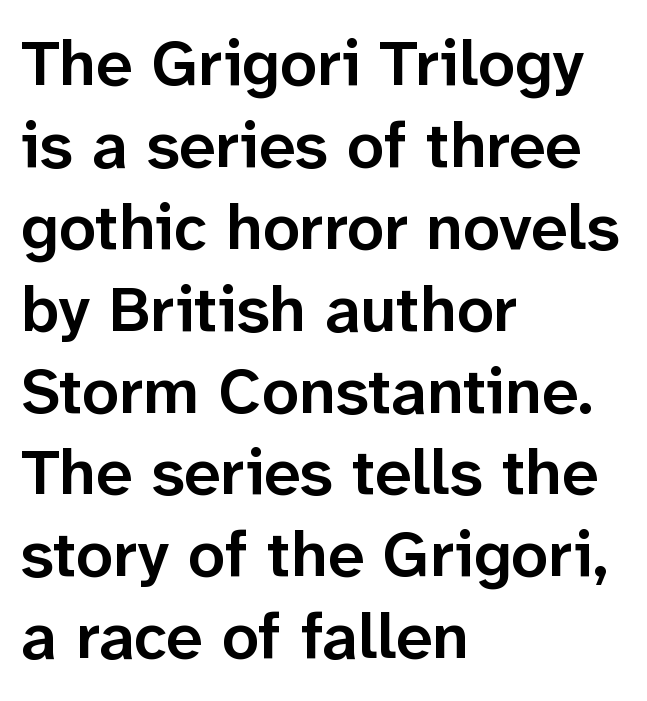
Q: Is the text bold? A: Semi-bold.
Q: Is the text italic (slanted)? A: No, it is upright.
Q: Is the typeface a serif or a sans-serif typeface? A: Sans-serif.
Q: Is the text underlined? A: No.
Q: How is the paragraph aligned? A: Left-aligned.
Q: Is the spacing between letters normal or unusually wide? A: Normal.
Q: Is the spacing between lines tight, normal or loose? A: Normal.
Q: Width (condensed, normal, or wide)? A: Normal.
Q: Stroke contrast? A: Low.
Q: x-height? A: Medium.
Q: Monospaced? A: No.
